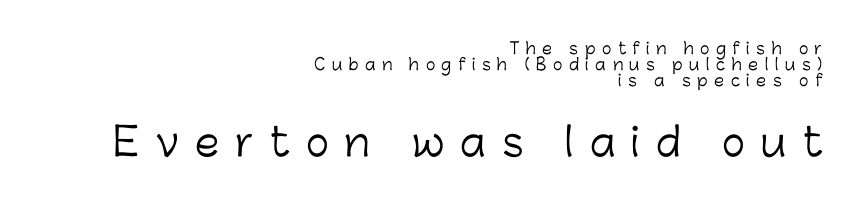
Q: Is the text bold? A: No.
Q: Is the text italic (slanted)? A: No, it is upright.
Q: Is the typeface a serif or a sans-serif typeface? A: Sans-serif.
Q: Is the text underlined? A: No.
Q: How is the paragraph aligned? A: Right-aligned.
Q: Is the spacing between letters normal or unusually wide? A: Unusually wide.
Q: Is the spacing between lines tight, normal or loose? A: Tight.
Q: Which block of text is set in a larger size, the first (top) or the second (bottom)? A: The second (bottom) one.
Q: Width (condensed, normal, or wide)? A: Normal.
Q: Stroke contrast? A: Low.
Q: x-height? A: Medium.
Q: Monospaced? A: No.
